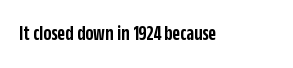
Q: Is the text bold? A: Semi-bold.
Q: Is the text italic (slanted)? A: No, it is upright.
Q: Is the text underlined? A: No.
Q: Is the spacing between letters normal or unusually wide? A: Normal.
